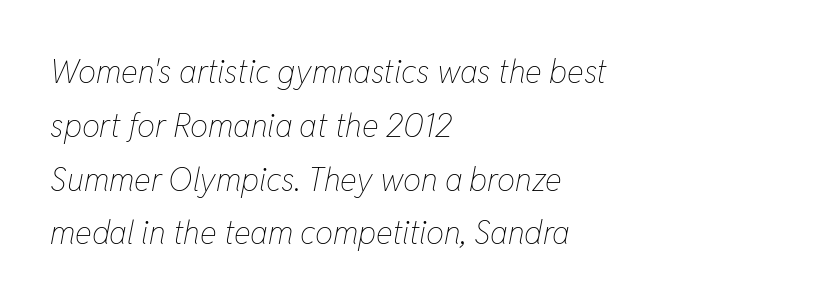
This sample has the flowing, uneven cadence of proportional lettering. Italic: yes, the glyphs are oblique. The lines in this sample share a left origin and differ only in where they stop. Ink coverage per letter is moderate at most.
